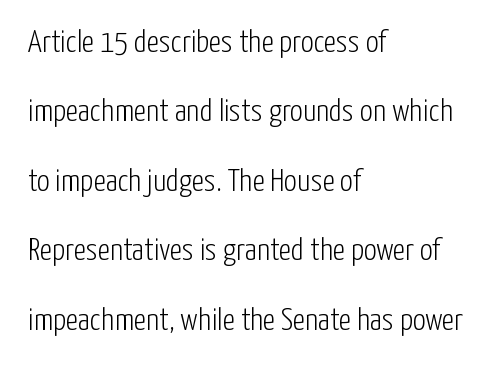
{"serif": "no", "italic": "no", "bold": "no", "weight": "light", "width": "condensed", "stroke_contrast": "low", "x_height": "medium", "monospaced": "no", "underline": "no", "align": "left", "line_spacing": "loose", "line_spacing_ratio": 2.17, "letter_spacing": "normal", "letter_spacing_em": 0.0, "glyph_px": 32}
